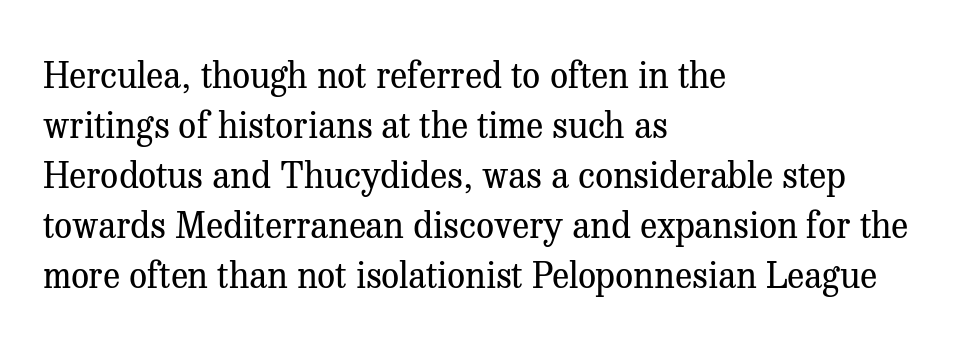
The image shows 36 px regular-weight serif type, upright; set left-aligned, normal line spacing (1.39x), normal letter spacing, not underlined; medium stroke contrast and a medium x-height.
